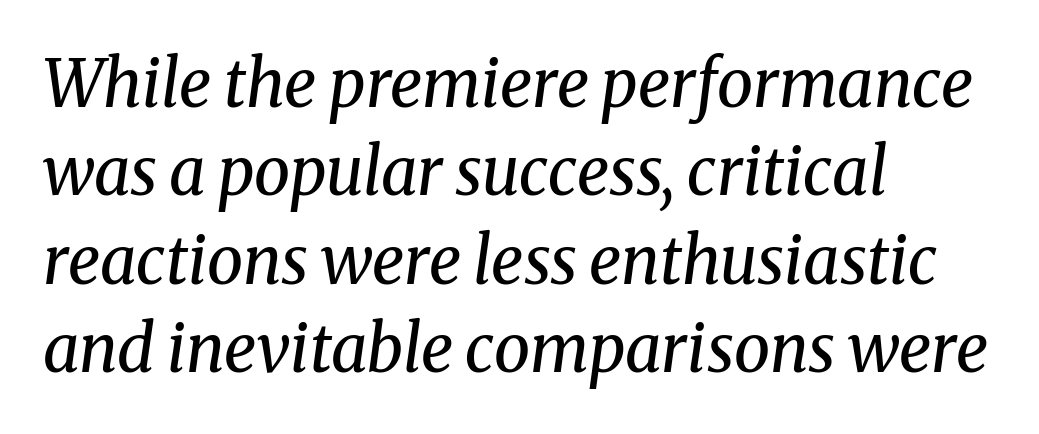
{"serif": "yes", "italic": "yes", "lean": "right", "slant_degrees": 8, "bold": "no", "weight": "regular", "width": "normal", "stroke_contrast": "medium", "x_height": "medium", "monospaced": "no", "underline": "no", "align": "left", "line_spacing": "normal", "line_spacing_ratio": 1.36, "letter_spacing": "normal", "letter_spacing_em": 0.0, "glyph_px": 65}
